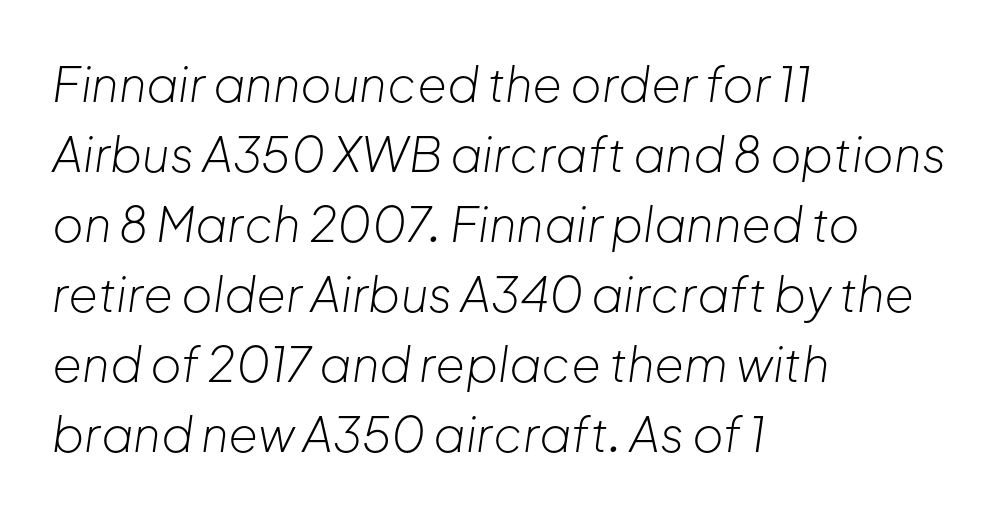
The image shows 48 px light type, italic (leaning right); set left-aligned, normal line spacing (1.46x), normal letter spacing, not underlined; low stroke contrast and a medium x-height.
